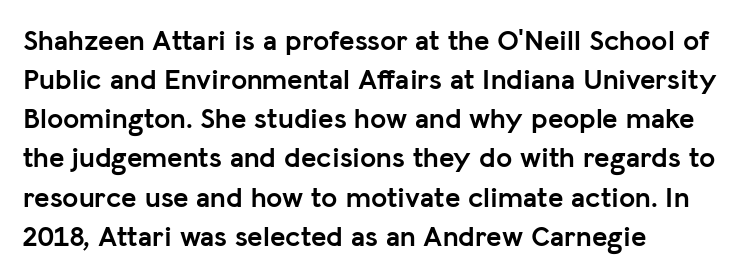
Q: Is the text bold? A: Yes.
Q: Is the text italic (slanted)? A: No, it is upright.
Q: Is the typeface a serif or a sans-serif typeface? A: Sans-serif.
Q: Is the text underlined? A: No.
Q: How is the paragraph aligned? A: Left-aligned.
Q: Is the spacing between letters normal or unusually wide? A: Normal.
Q: Is the spacing between lines tight, normal or loose? A: Normal.
Q: Width (condensed, normal, or wide)? A: Normal.
Q: Stroke contrast? A: Low.
Q: x-height? A: Medium.
Q: Monospaced? A: No.
